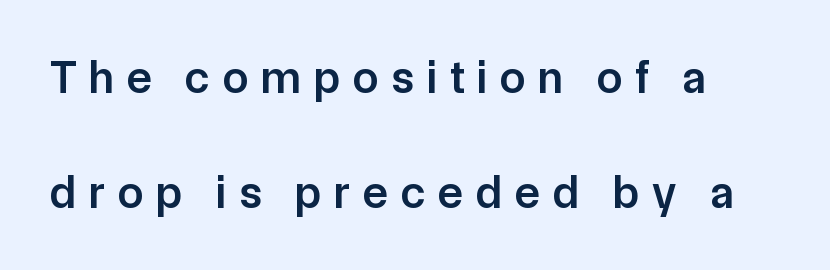
{"serif": "no", "italic": "no", "bold": "semi", "weight": "semibold", "width": "normal", "stroke_contrast": "low", "x_height": "medium", "monospaced": "no", "underline": "no", "align": "left", "line_spacing": "loose", "line_spacing_ratio": 2.49, "letter_spacing": "wide", "letter_spacing_em": 0.28, "glyph_px": 46}
